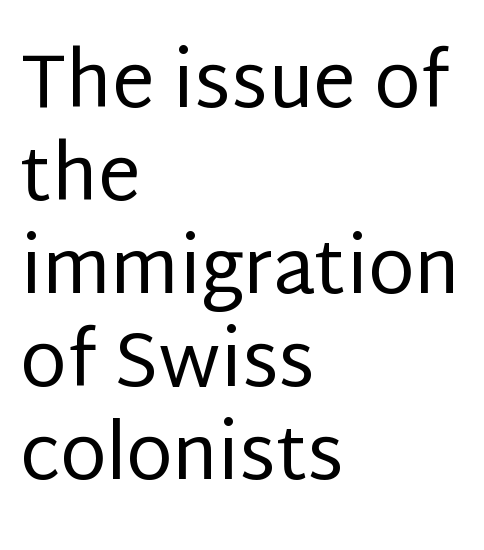
{"serif": "no", "italic": "no", "bold": "no", "weight": "regular", "width": "normal", "stroke_contrast": "low", "x_height": "large", "monospaced": "no", "underline": "no", "align": "left", "line_spacing_ratio": 1.24, "letter_spacing": "normal", "letter_spacing_em": 0.0, "glyph_px": 75}
